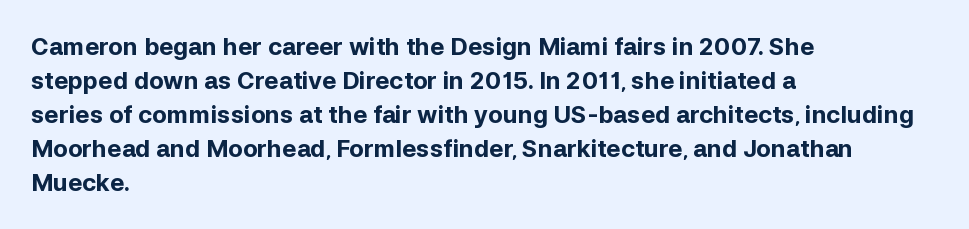
Q: Is the text bold? A: Yes.
Q: Is the text italic (slanted)? A: No, it is upright.
Q: Is the text underlined? A: No.
Q: How is the paragraph aligned? A: Left-aligned.
Q: Is the spacing between letters normal or unusually wide? A: Normal.
Q: Is the spacing between lines tight, normal or loose? A: Normal.
